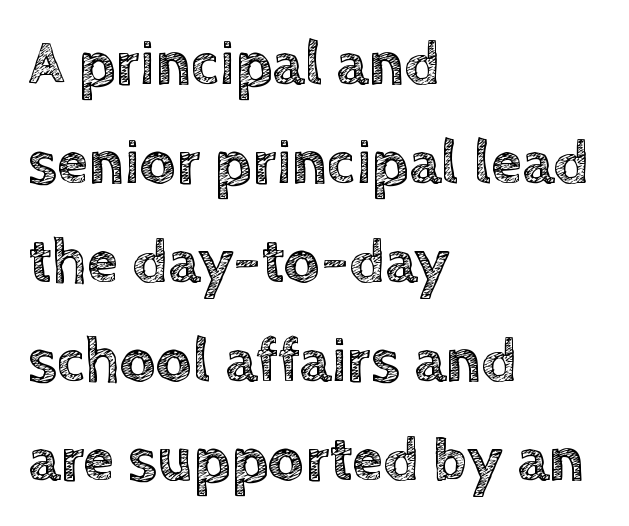
Q: Is the text italic (slanted)? A: No, it is upright.
Q: Is the text underlined? A: No.
Q: How is the paragraph aligned? A: Left-aligned.
Q: Is the spacing between letters normal or unusually wide? A: Normal.
Q: Is the spacing between lines tight, normal or loose? A: Normal.
Q: Width (condensed, normal, or wide)? A: Normal.
Q: x-height? A: Large.
Q: Monospaced? A: No.
